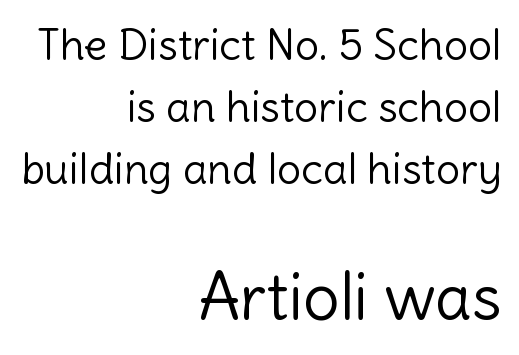
Q: Is the text bold? A: No.
Q: Is the text italic (slanted)? A: No, it is upright.
Q: Is the typeface a serif or a sans-serif typeface? A: Sans-serif.
Q: Is the text underlined? A: No.
Q: How is the paragraph aligned? A: Right-aligned.
Q: Is the spacing between letters normal or unusually wide? A: Normal.
Q: Is the spacing between lines tight, normal or loose? A: Normal.
Q: Which block of text is set in a larger size, the first (top) or the second (bottom)? A: The second (bottom) one.
Q: Width (condensed, normal, or wide)? A: Normal.
Q: x-height? A: Medium.
Q: Monospaced? A: No.
